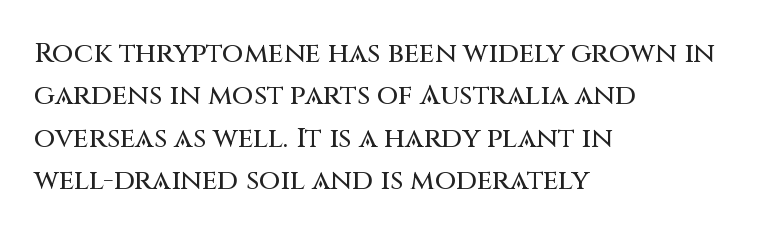
{"serif": "no", "italic": "no", "width": "normal", "stroke_contrast": "medium", "x_height": "large", "monospaced": "no", "underline": "no", "align": "left", "line_spacing": "normal", "line_spacing_ratio": 1.51, "letter_spacing": "normal", "letter_spacing_em": 0.0, "glyph_px": 28}
